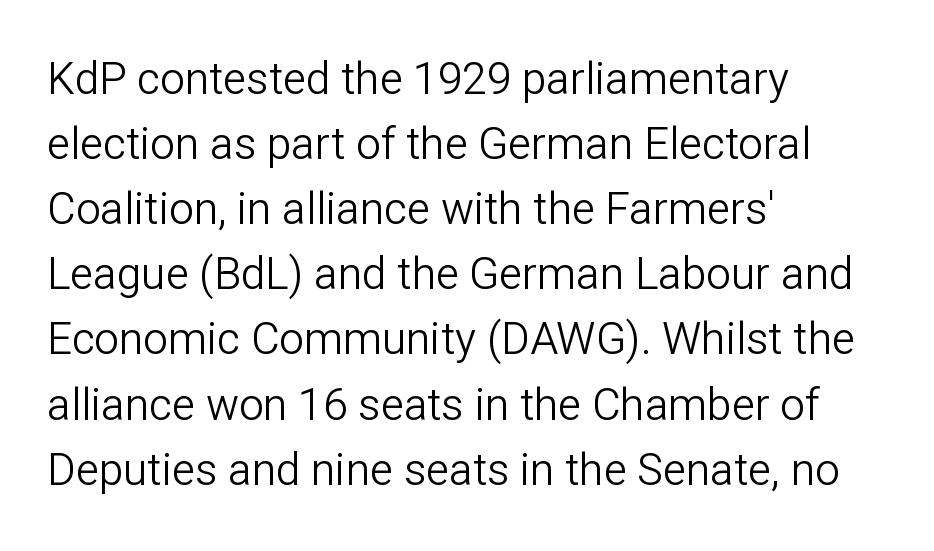
The image shows 44 px light sans-serif type, upright; set left-aligned, normal line spacing (1.48x), normal letter spacing, not underlined; low stroke contrast and a medium x-height.
